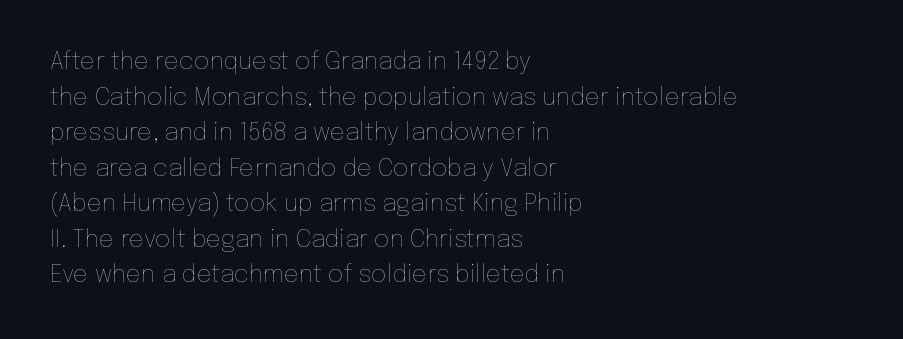
Q: Is the text bold? A: No.
Q: Is the text italic (slanted)? A: No, it is upright.
Q: Is the text underlined? A: No.
Q: How is the paragraph aligned? A: Left-aligned.
Q: Is the spacing between letters normal or unusually wide? A: Normal.
Q: Is the spacing between lines tight, normal or loose? A: Normal.
